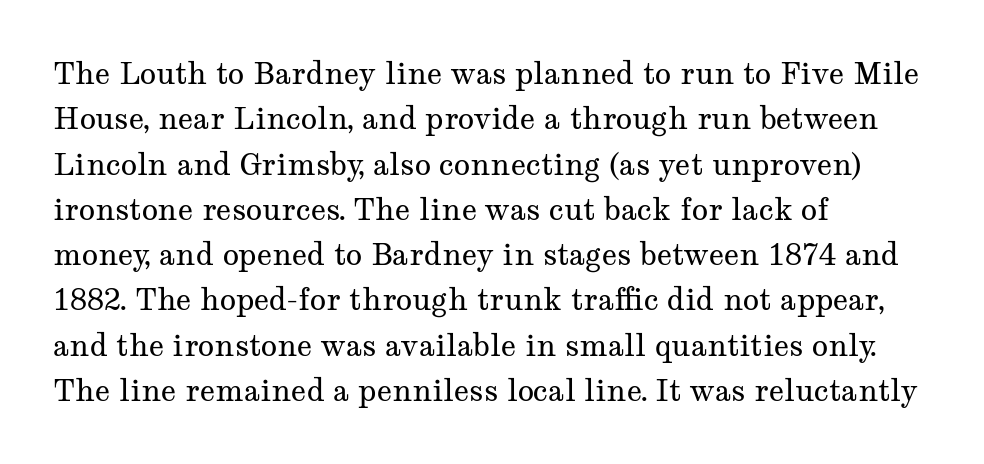
The image shows 30 px regular-weight, wide serif type, upright; set left-aligned, normal line spacing (1.51x), normal letter spacing, not underlined; medium stroke contrast and a medium x-height.
